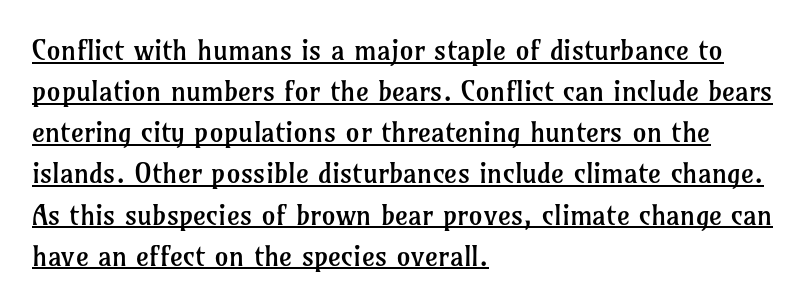
Q: Is the text bold? A: No.
Q: Is the text italic (slanted)? A: No, it is upright.
Q: Is the typeface a serif or a sans-serif typeface? A: Serif.
Q: Is the text underlined? A: Yes.
Q: How is the paragraph aligned? A: Left-aligned.
Q: Is the spacing between letters normal or unusually wide? A: Normal.
Q: Is the spacing between lines tight, normal or loose? A: Normal.
Q: Width (condensed, normal, or wide)? A: Normal.
Q: Stroke contrast? A: Low.
Q: x-height? A: Medium.
Q: Monospaced? A: No.
